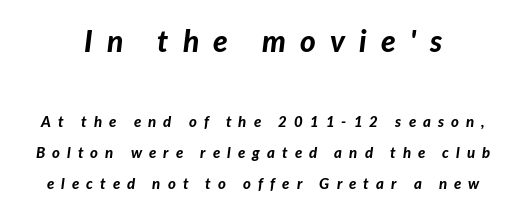
The image shows 30 px bold type, italic (leaning right); set loose line spacing (2.09x), unusually wide letter spacing (+0.47 em), not underlined; the first (top) block is 2.0x larger; low stroke contrast and a medium x-height.
